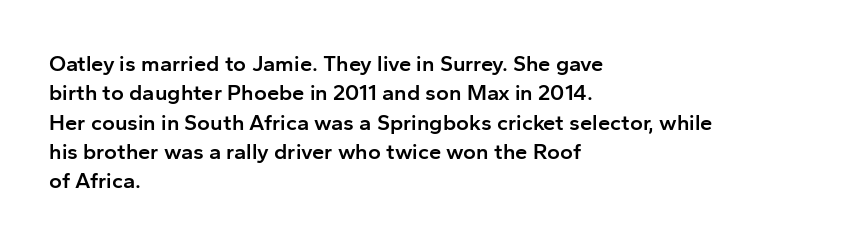
Q: Is the text bold? A: Semi-bold.
Q: Is the text italic (slanted)? A: No, it is upright.
Q: Is the text underlined? A: No.
Q: How is the paragraph aligned? A: Left-aligned.
Q: Is the spacing between letters normal or unusually wide? A: Normal.
Q: Is the spacing between lines tight, normal or loose? A: Normal.
